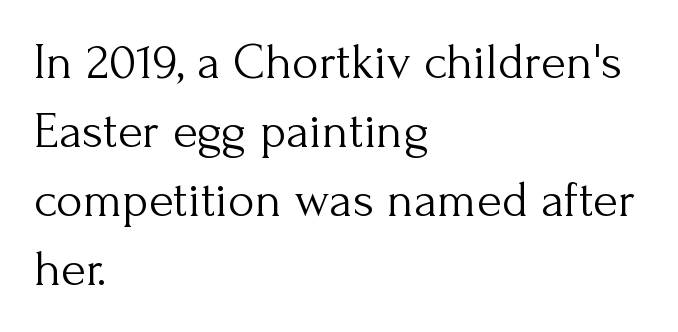
Q: Is the text bold? A: No.
Q: Is the text italic (slanted)? A: No, it is upright.
Q: Is the typeface a serif or a sans-serif typeface? A: Serif.
Q: Is the text underlined? A: No.
Q: How is the paragraph aligned? A: Left-aligned.
Q: Is the spacing between letters normal or unusually wide? A: Normal.
Q: Is the spacing between lines tight, normal or loose? A: Normal.
Q: Width (condensed, normal, or wide)? A: Normal.
Q: Stroke contrast? A: Medium.
Q: x-height? A: Small.
Q: Monospaced? A: No.
